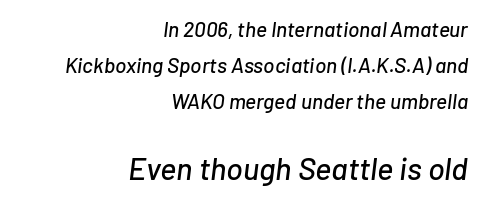
A typesetter would call this proportional, since set widths differ per character. Does the bottom block carry the larger type? Yes, it does. Posture: slanted. Unmarked baselines from the first word to the last.
